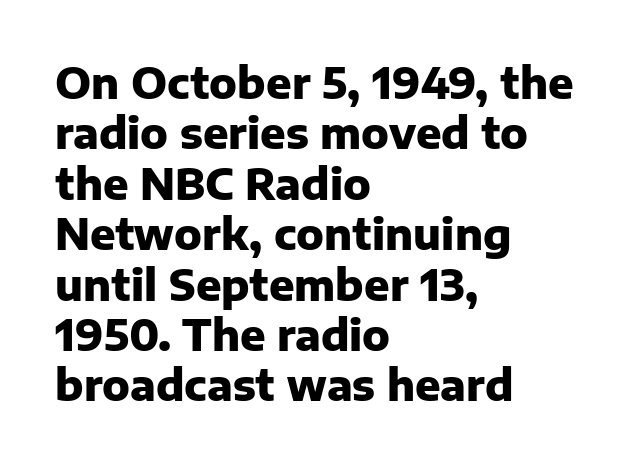
The image shows 42 px heavy sans-serif type, upright; set left-aligned, line spacing 1.2x, normal letter spacing, not underlined; low stroke contrast and a medium x-height.
